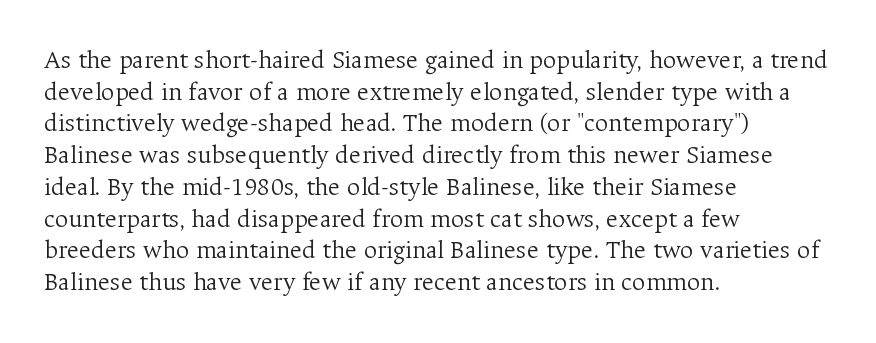
The image shows 26 px text type, upright; set left-aligned, line spacing 1.22x, normal letter spacing, not underlined.
